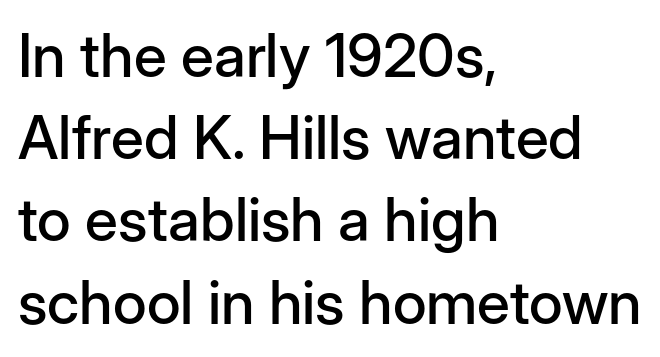
{"serif": "no", "italic": "no", "width": "normal", "stroke_contrast": "low", "x_height": "medium", "monospaced": "no", "underline": "no", "align": "left", "line_spacing": "normal", "line_spacing_ratio": 1.37, "letter_spacing": "normal", "letter_spacing_em": 0.0, "glyph_px": 60}
